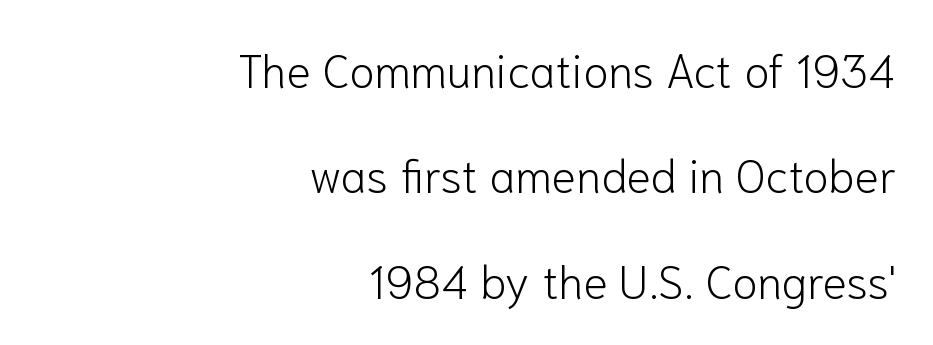
{"serif": "no", "italic": "no", "bold": "no", "weight": "light", "width": "normal", "stroke_contrast": "low", "x_height": "medium", "monospaced": "no", "underline": "no", "align": "right", "line_spacing": "loose", "line_spacing_ratio": 2.29, "letter_spacing": "normal", "letter_spacing_em": 0.0, "glyph_px": 46}
